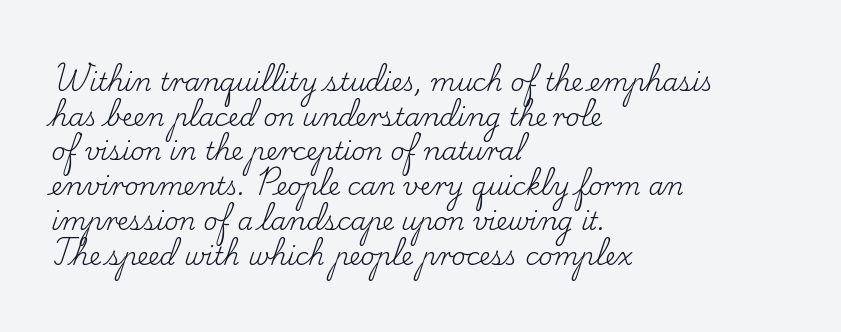
The typesetter chose a ragged-right arrangement here. What's the leading like? Ordinary, nothing unusual. Nothing unusual about the tracking: characters are spaced as the font intends. Is the stroke heavy? The answer is a plain regular-or-lighter.
